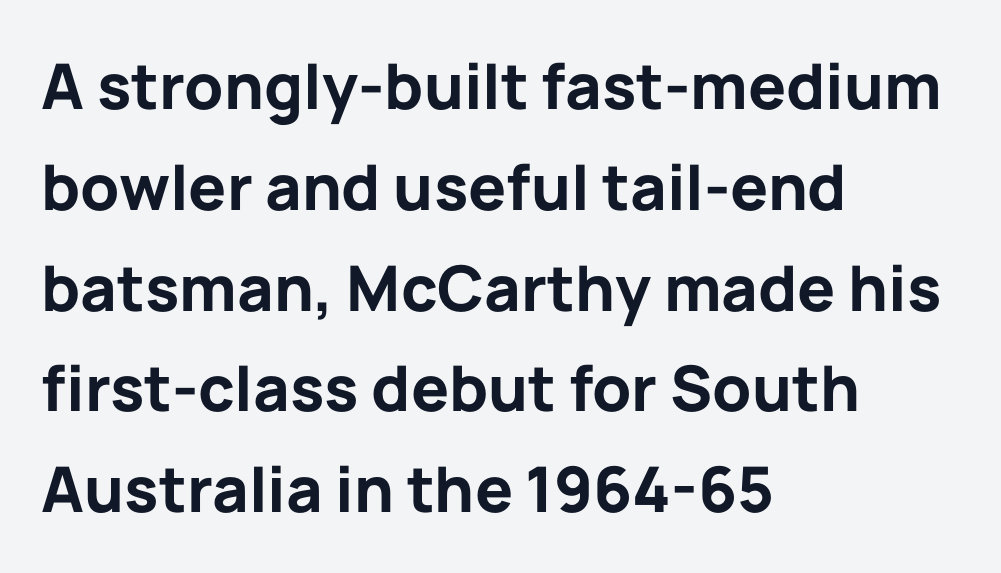
The image shows 63 px bold sans-serif type, upright; set left-aligned, normal line spacing (1.6x), normal letter spacing, not underlined; low stroke contrast and a medium x-height.
